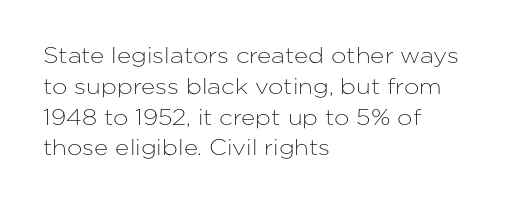
{"italic": "no", "underline": "no", "align": "left", "line_spacing": "normal", "line_spacing_ratio": 1.4, "letter_spacing": "normal", "letter_spacing_em": 0.0, "glyph_px": 22}
